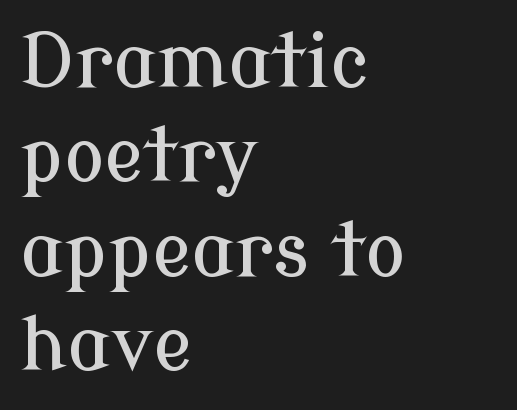
The image shows 75 px serif type, upright; set left-aligned, normal line spacing (1.26x), normal letter spacing, not underlined; low stroke contrast and a medium x-height.
